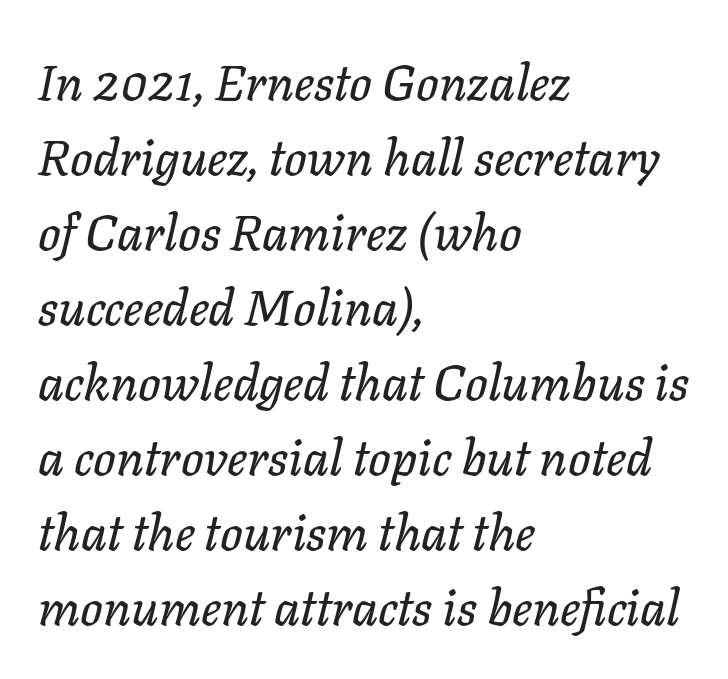
The image shows 50 px text type, italic (leaning right); set left-aligned, normal line spacing (1.5x), normal letter spacing, not underlined; low stroke contrast and a medium x-height.
